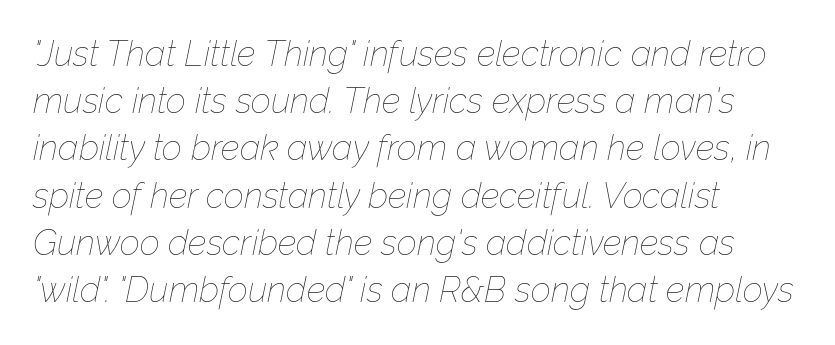
{"italic": "yes", "lean": "right", "slant_degrees": 12, "bold": "no", "weight": "thin", "width": "normal", "stroke_contrast": "low", "x_height": "medium", "monospaced": "no", "underline": "no", "align": "left", "line_spacing": "normal", "line_spacing_ratio": 1.35, "letter_spacing": "normal", "letter_spacing_em": 0.0, "glyph_px": 35}
